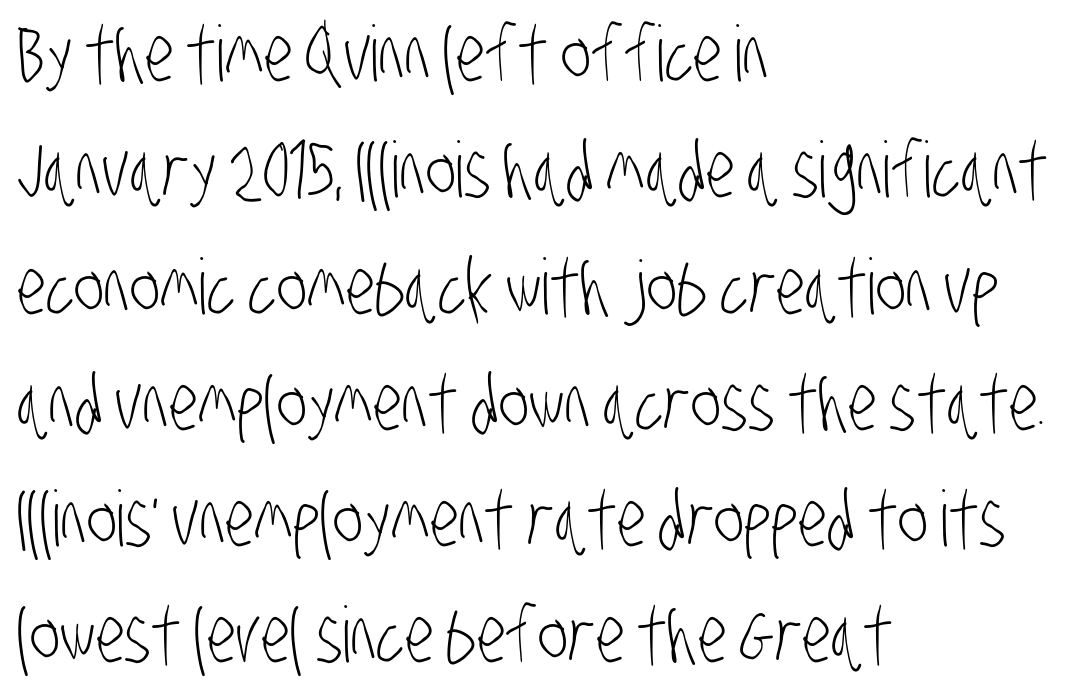
{"serif": "no", "bold": "no", "weight": "light", "width": "condensed", "stroke_contrast": "low", "x_height": "large", "monospaced": "no", "underline": "no", "align": "left", "line_spacing": "normal", "line_spacing_ratio": 1.51, "letter_spacing": "normal", "letter_spacing_em": 0.0, "glyph_px": 77}
